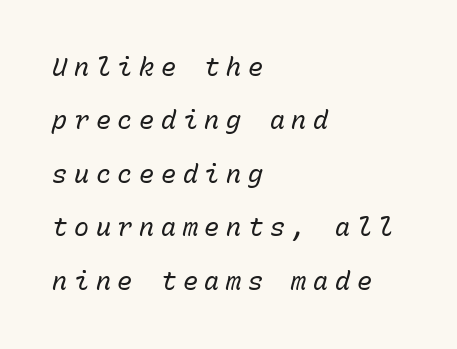
The image shows 25 px text type, italic (leaning right); set left-aligned, loose line spacing (2.14x), unusually wide letter spacing (+0.27 em), not underlined.
